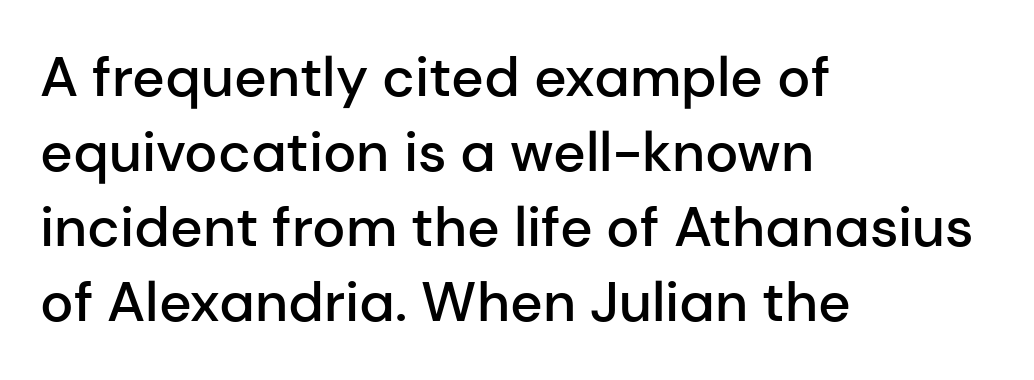
The image shows 56 px semibold sans-serif type, upright; set left-aligned, normal line spacing (1.34x), normal letter spacing, not underlined; low stroke contrast and a medium x-height.
